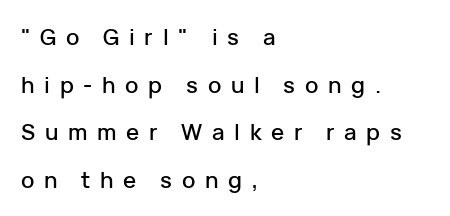
The letters stand straight up with perfectly vertical stems. Alignment: flush left. Here the glyphs are tracked loosely, breaking word shapes into spaced letters. These lines stand farther apart than default settings would place them. This rendering features lettering with no underline.
